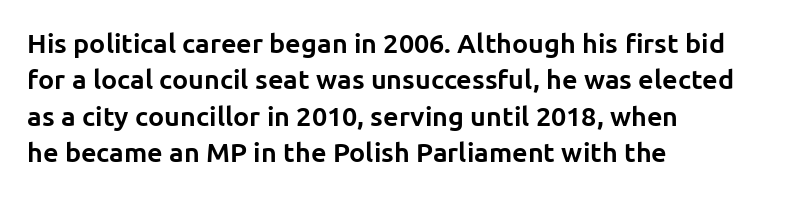
The image shows 27 px bold type, upright; set left-aligned, normal line spacing (1.35x), normal letter spacing, not underlined.
